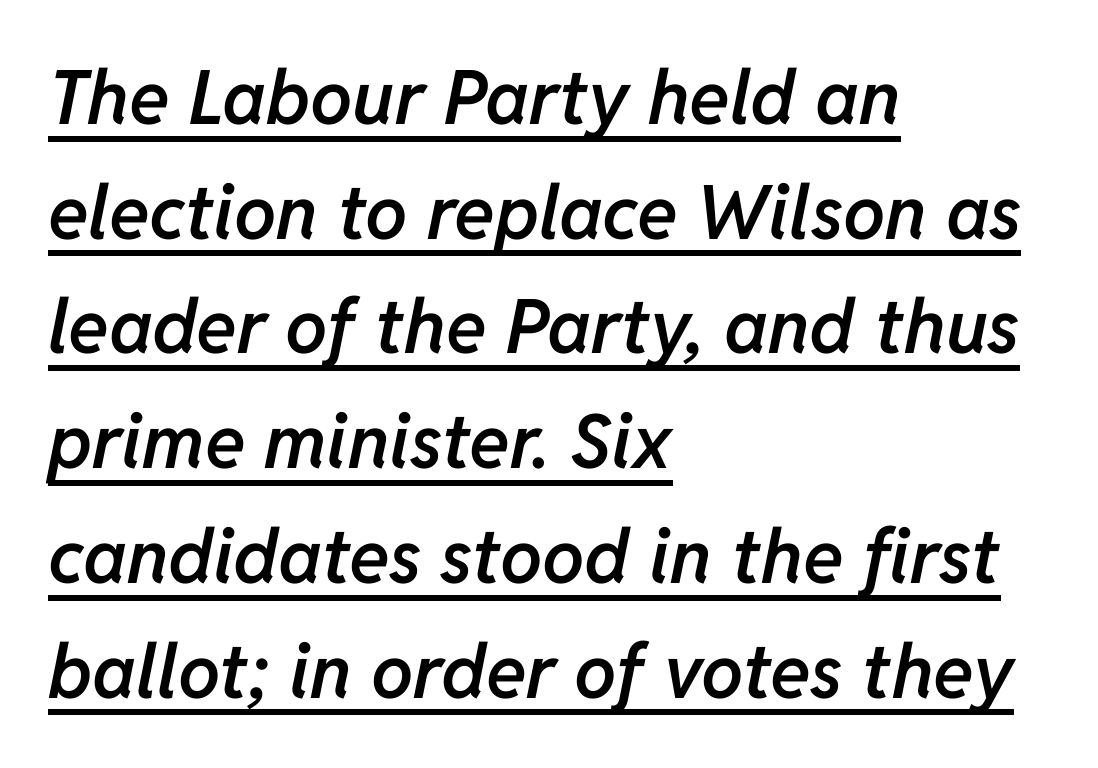
The image shows 75 px semibold type, italic (leaning right); set left-aligned, normal line spacing (1.53x), normal letter spacing, underlined; low stroke contrast and a medium x-height.
